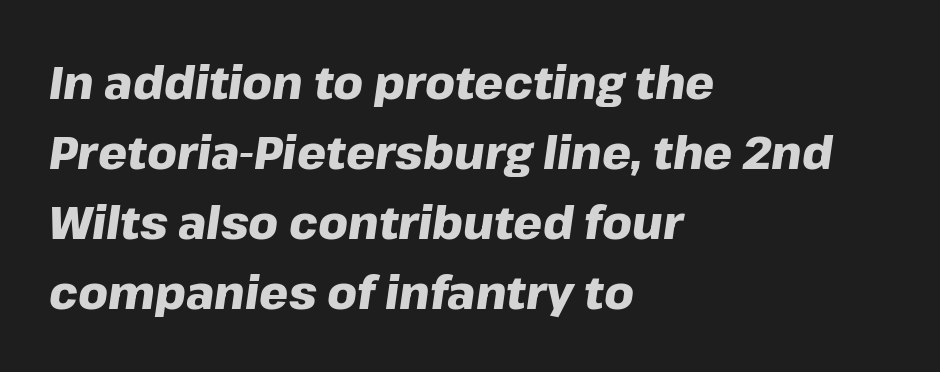
Q: Is the text bold? A: Yes.
Q: Is the text italic (slanted)? A: Yes, it leans right by about 8 degrees.
Q: Is the text underlined? A: No.
Q: How is the paragraph aligned? A: Left-aligned.
Q: Is the spacing between letters normal or unusually wide? A: Normal.
Q: Is the spacing between lines tight, normal or loose? A: Normal.
Q: Width (condensed, normal, or wide)? A: Normal.
Q: Stroke contrast? A: Low.
Q: x-height? A: Medium.
Q: Monospaced? A: No.
